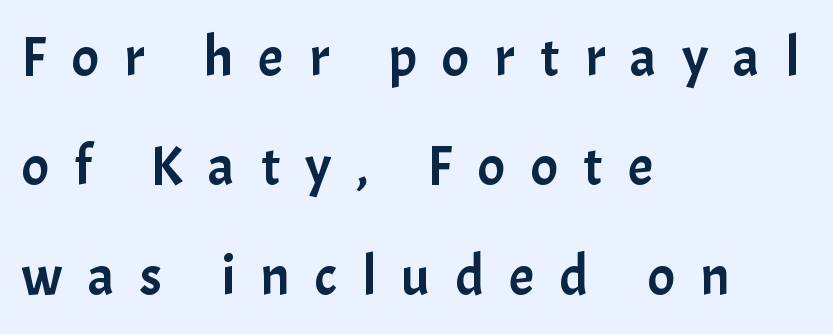
The leading is generous, giving the passage an open texture. The face used here is proportionally spaced, like ordinary book or web type. The gap between lines stays unmarked. Does extra space separate the letters? Yes, quite a lot of it. Is there any slant? The stems are plumb. Teacher's note: observe the even left margin — that is flush-left alignment.
